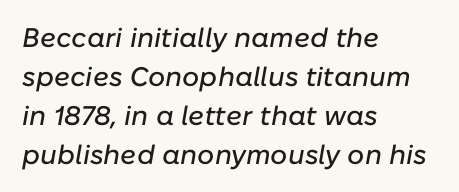
The font's italic variant was chosen for this text. The rendering anchors every line to the left-hand side. You could call the tracking neutral — neither tight nor loose. The line-height multiplier appears to be the usual default.
